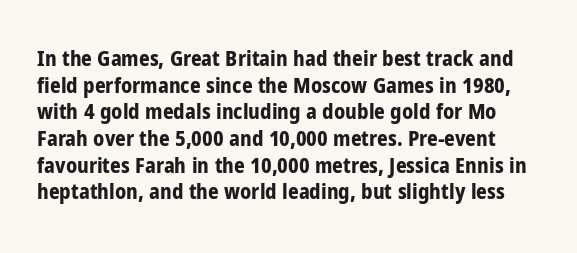
Tracking here is standard; glyphs follow each other at the usual distance. This is roman type, the default non-slanted kind. Descender tails drop into unmarked territory. Leading: standard. What weight is shown? A full bold with thick strokes.
